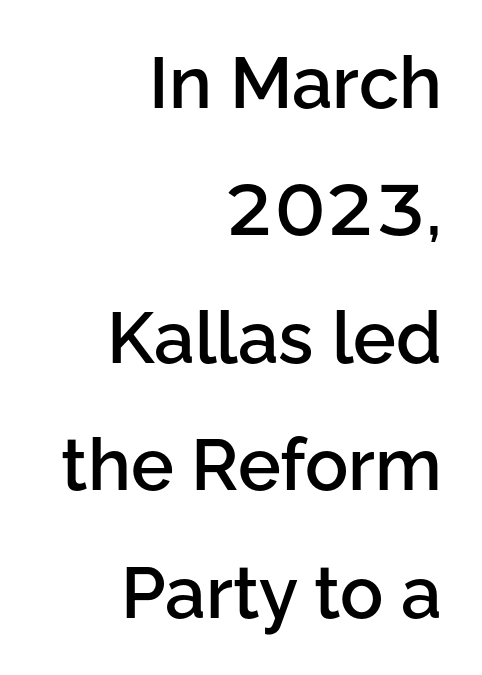
The image shows 72 px semibold sans-serif type, upright; set right-aligned, line spacing 1.77x, normal letter spacing, not underlined; low stroke contrast and a medium x-height.
